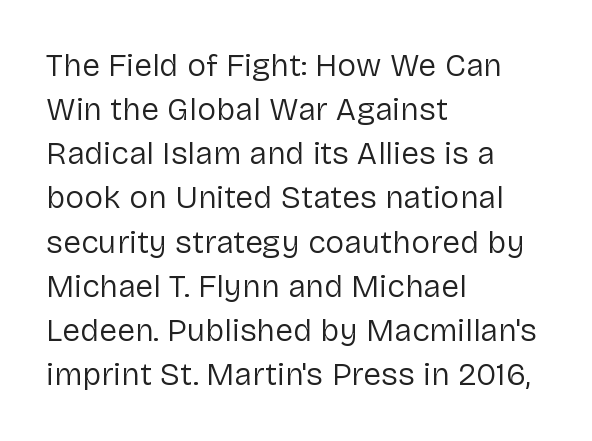
The image shows 32 px regular-weight sans-serif type, upright; set left-aligned, normal line spacing (1.38x), normal letter spacing, not underlined; low stroke contrast and a medium x-height.
